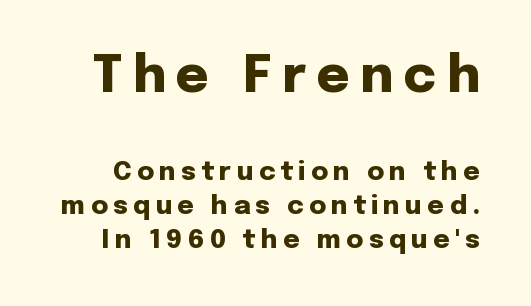
Reading top to bottom, the characters get smaller at the block break. Notice how descenders clear the ascenders below comfortably — that's standard leading. Set as a true bold cut, around the 700 mark. Spacing between characters has been opened up far beyond the box default. Anything drawn beneath the words? Only blank space.
